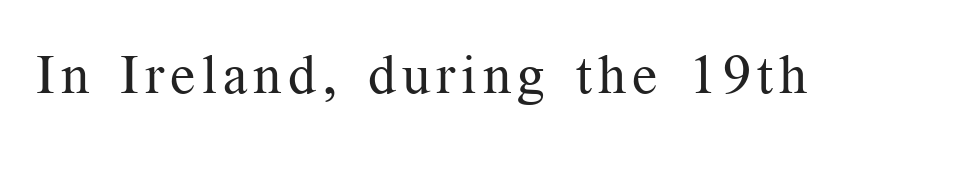
Q: Is the text bold? A: No.
Q: Is the text italic (slanted)? A: No, it is upright.
Q: Is the typeface a serif or a sans-serif typeface? A: Serif.
Q: Is the text underlined? A: No.
Q: Width (condensed, normal, or wide)? A: Normal.
Q: Stroke contrast? A: Medium.
Q: x-height? A: Medium.
Q: Monospaced? A: No.
